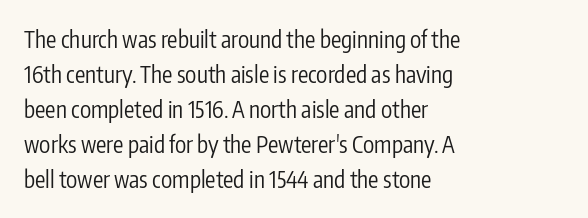
The image shows 23 px text type, upright; set left-aligned, normal line spacing (1.52x), normal letter spacing, not underlined.
